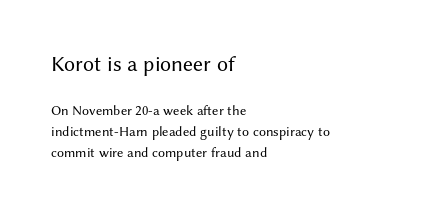
The image shows 22 px text type, upright; set left-aligned, normal line spacing (1.51x), normal letter spacing, not underlined; the first (top) block is 1.57x larger.
